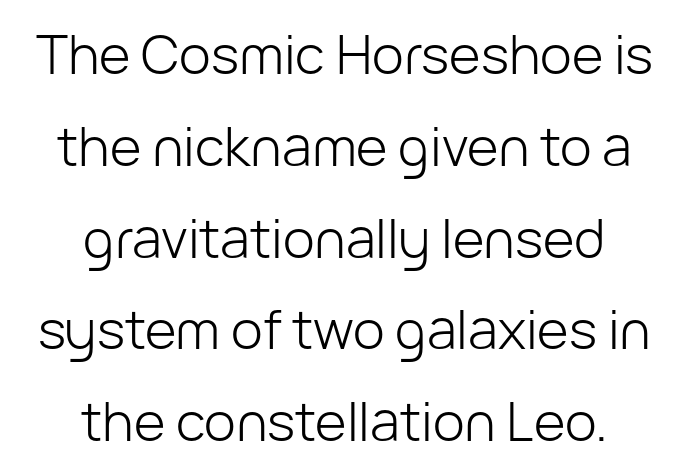
The image shows 54 px light sans-serif type, upright; set centered, normal line spacing (1.7x), normal letter spacing, not underlined; low stroke contrast and a medium x-height.
